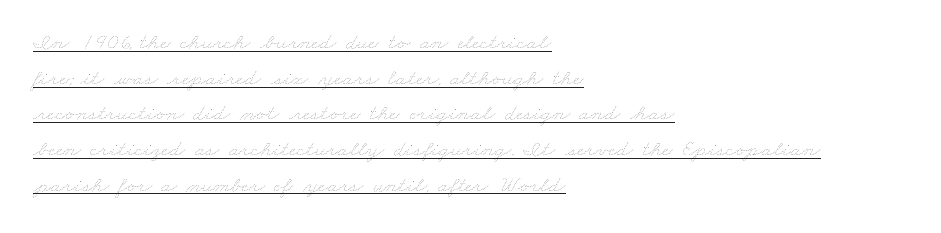
{"bold": "no", "underline": "yes", "align": "left", "line_spacing": "normal", "line_spacing_ratio": 1.55, "letter_spacing": "normal", "letter_spacing_em": 0.0, "glyph_px": 23}
